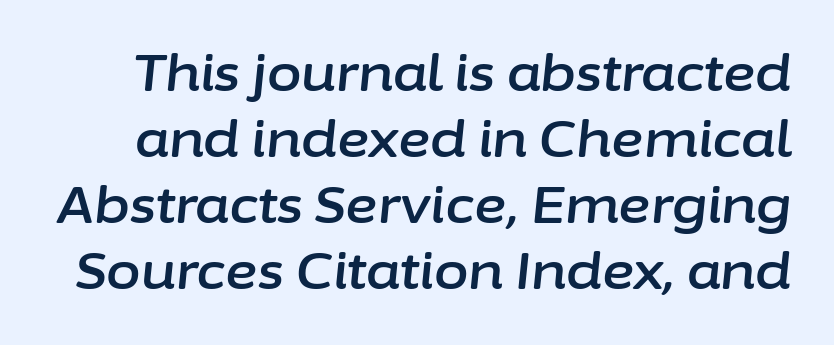
Q: Is the text italic (slanted)? A: Yes, it leans right by about 6 degrees.
Q: Is the text underlined? A: No.
Q: Is the spacing between letters normal or unusually wide? A: Normal.
Q: Is the spacing between lines tight, normal or loose? A: Normal.
Q: Width (condensed, normal, or wide)? A: Normal.
Q: Stroke contrast? A: Low.
Q: x-height? A: Medium.
Q: Monospaced? A: No.
